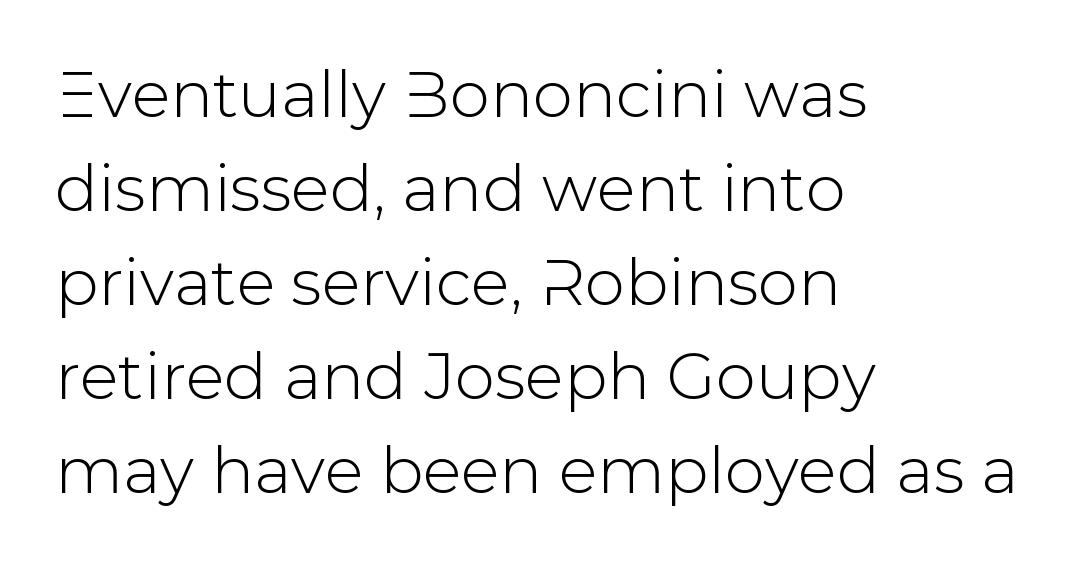
Q: Is the text italic (slanted)? A: No, it is upright.
Q: Is the typeface a serif or a sans-serif typeface? A: Sans-serif.
Q: Is the text underlined? A: No.
Q: How is the paragraph aligned? A: Left-aligned.
Q: Is the spacing between letters normal or unusually wide? A: Normal.
Q: Is the spacing between lines tight, normal or loose? A: Normal.
Q: Width (condensed, normal, or wide)? A: Normal.
Q: Stroke contrast? A: Low.
Q: x-height? A: Medium.
Q: Monospaced? A: No.
